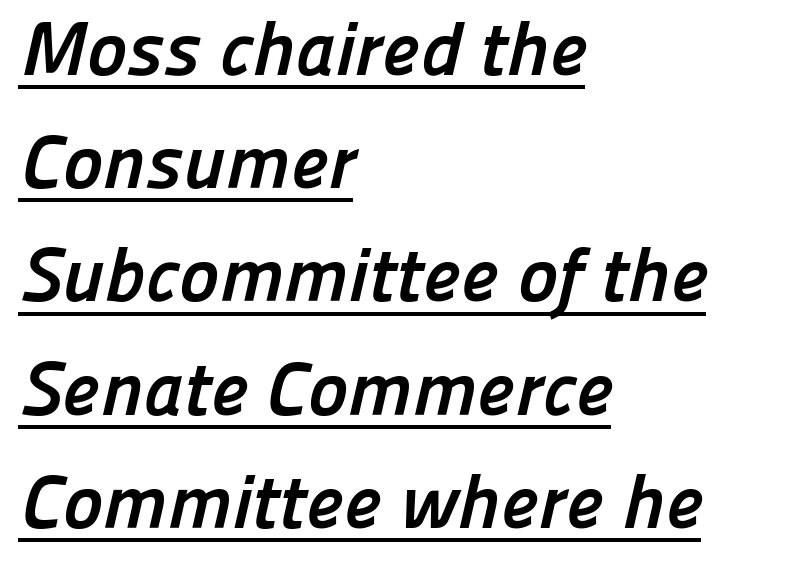
Q: Is the text bold? A: Yes.
Q: Is the typeface a serif or a sans-serif typeface? A: Sans-serif.
Q: Is the text underlined? A: Yes.
Q: How is the paragraph aligned? A: Left-aligned.
Q: Is the spacing between letters normal or unusually wide? A: Normal.
Q: Is the spacing between lines tight, normal or loose? A: Normal.
Q: Width (condensed, normal, or wide)? A: Normal.
Q: Stroke contrast? A: Low.
Q: x-height? A: Medium.
Q: Monospaced? A: No.
